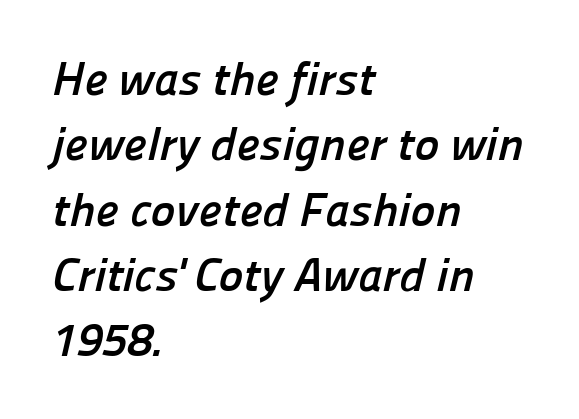
{"serif": "no", "bold": "yes", "weight": "semibold", "width": "normal", "stroke_contrast": "low", "x_height": "medium", "monospaced": "no", "underline": "no", "align": "left", "line_spacing": "normal", "line_spacing_ratio": 1.39, "letter_spacing": "normal", "letter_spacing_em": 0.0, "glyph_px": 47}
